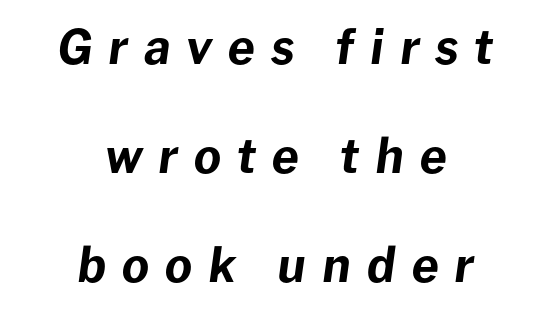
Q: Is the text bold? A: Yes.
Q: Is the text italic (slanted)? A: Yes, it leans right by about 8 degrees.
Q: Is the text underlined? A: No.
Q: How is the paragraph aligned? A: Centered.
Q: Is the spacing between letters normal or unusually wide? A: Unusually wide.
Q: Is the spacing between lines tight, normal or loose? A: Loose.
Q: Width (condensed, normal, or wide)? A: Normal.
Q: Stroke contrast? A: Low.
Q: x-height? A: Medium.
Q: Monospaced? A: No.
